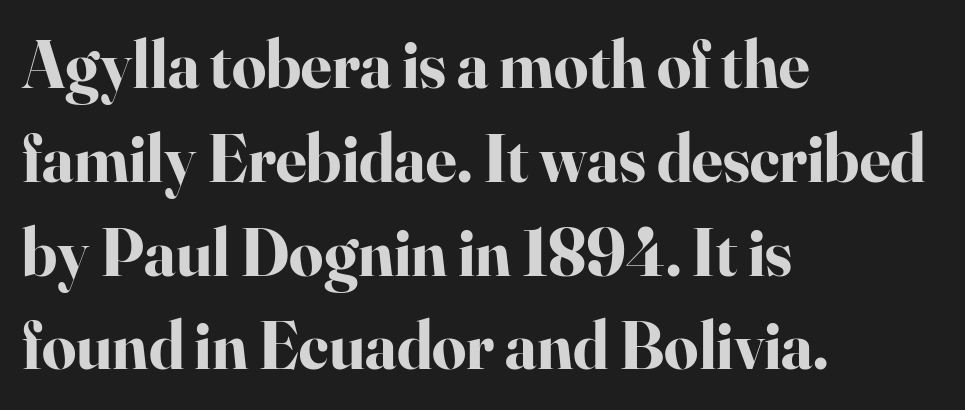
The image shows 67 px bold serif type, upright; set left-aligned, normal line spacing (1.4x), normal letter spacing, not underlined; high stroke contrast and a small x-height.
